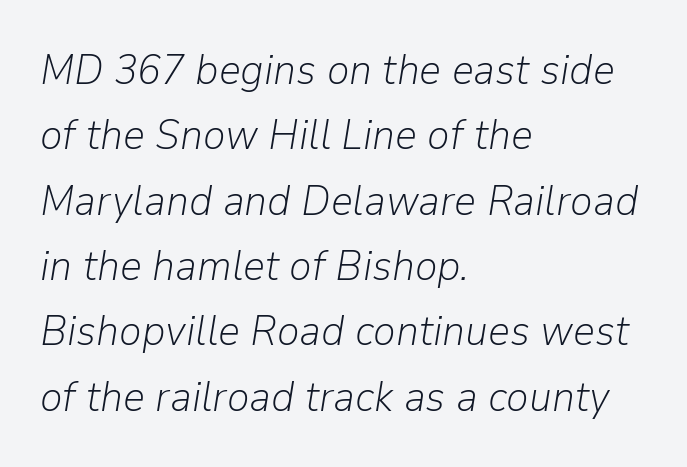
The image shows 43 px light type, italic (leaning right); set left-aligned, normal line spacing (1.52x), normal letter spacing, not underlined; low stroke contrast and a medium x-height.
